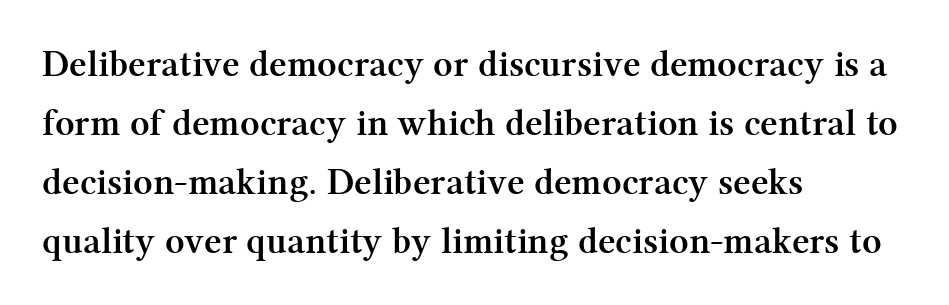
The image shows 38 px semibold serif type, upright; set left-aligned, normal line spacing (1.55x), normal letter spacing, not underlined; medium stroke contrast and a medium x-height.
